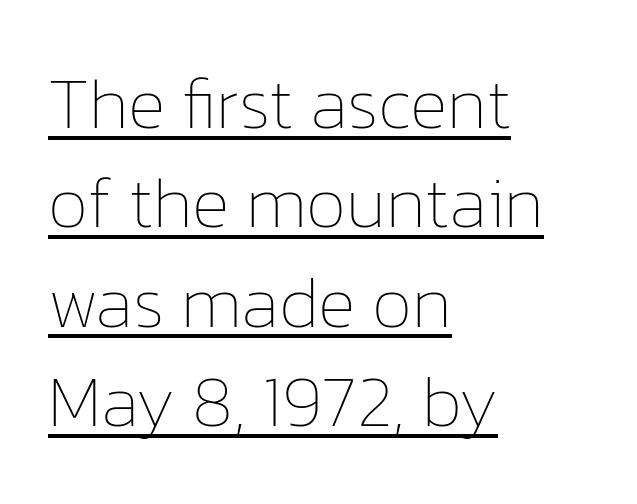
Q: Is the text bold? A: No.
Q: Is the text italic (slanted)? A: No, it is upright.
Q: Is the text underlined? A: Yes.
Q: How is the paragraph aligned? A: Left-aligned.
Q: Is the spacing between letters normal or unusually wide? A: Normal.
Q: Is the spacing between lines tight, normal or loose? A: Normal.
Q: Width (condensed, normal, or wide)? A: Normal.
Q: Stroke contrast? A: Low.
Q: x-height? A: Medium.
Q: Monospaced? A: No.
